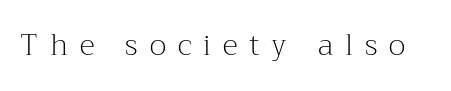
The image shows 29 px light serif type, upright; set unusually wide letter spacing (+0.41 em), not underlined; medium stroke contrast and a medium x-height.
